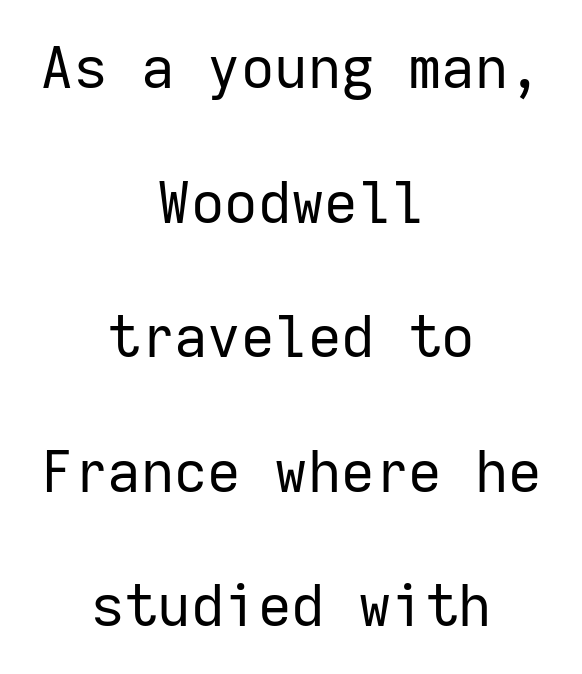
The image shows 58 px regular-weight sans-serif type, upright, monospaced; set centered, loose line spacing (2.32x), normal letter spacing, not underlined; low stroke contrast and a medium x-height.
